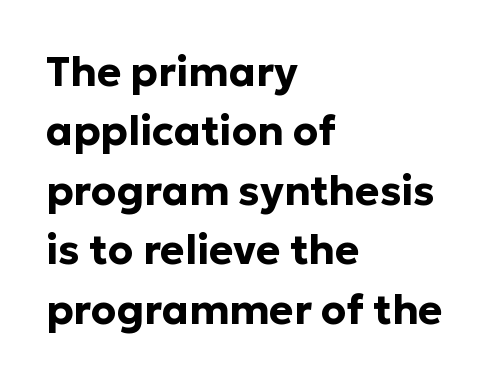
{"serif": "no", "italic": "no", "bold": "yes", "weight": "bold", "width": "normal", "stroke_contrast": "low", "x_height": "medium", "monospaced": "no", "underline": "no", "align": "left", "line_spacing": "normal", "line_spacing_ratio": 1.45, "letter_spacing": "normal", "letter_spacing_em": 0.0, "glyph_px": 41}
